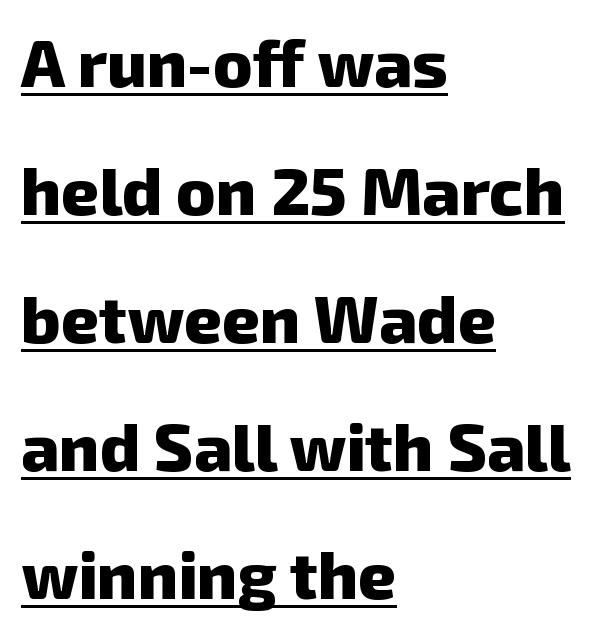
The image shows 66 px heavy sans-serif type; set left-aligned, loose line spacing (1.94x), normal letter spacing, underlined; low stroke contrast and a medium x-height.
